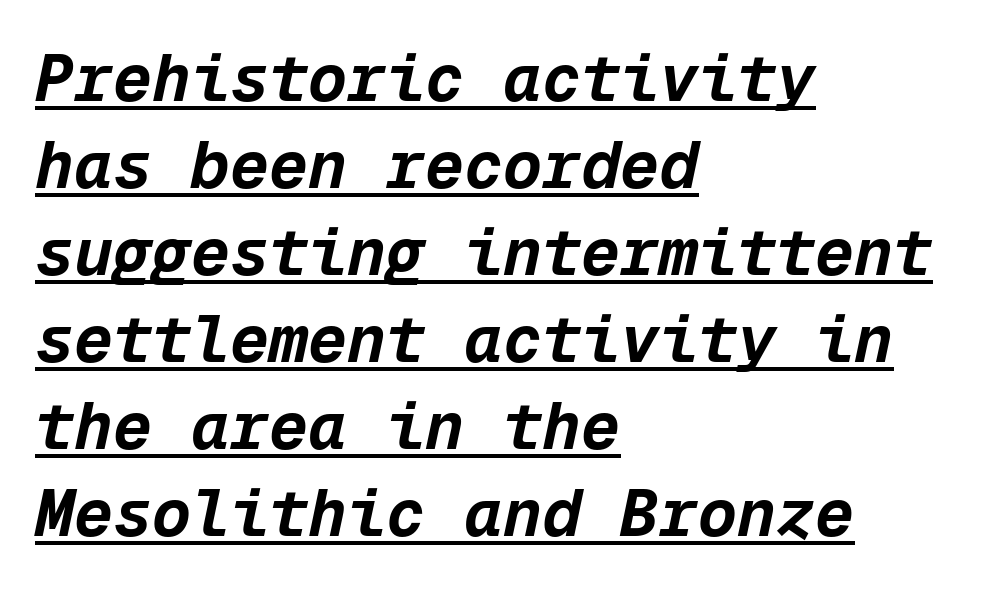
{"italic": "yes", "lean": "right", "slant_degrees": 12, "bold": "yes", "weight": "bold", "width": "normal", "stroke_contrast": "low", "x_height": "medium", "monospaced": "yes", "underline": "yes", "align": "left", "line_spacing": "normal", "line_spacing_ratio": 1.34, "letter_spacing": "normal", "letter_spacing_em": 0.0, "glyph_px": 65}
